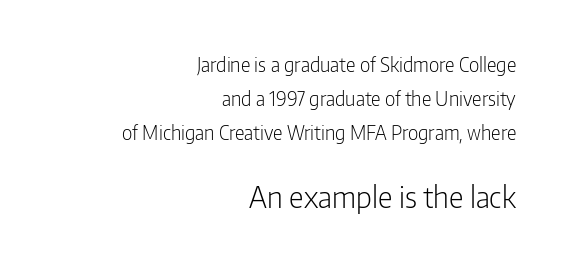
Q: Is the text bold? A: No.
Q: Is the text italic (slanted)? A: No, it is upright.
Q: Is the typeface a serif or a sans-serif typeface? A: Sans-serif.
Q: Is the text underlined? A: No.
Q: How is the paragraph aligned? A: Right-aligned.
Q: Is the spacing between letters normal or unusually wide? A: Normal.
Q: Which block of text is set in a larger size, the first (top) or the second (bottom)? A: The second (bottom) one.
Q: Width (condensed, normal, or wide)? A: Condensed.
Q: Stroke contrast? A: Low.
Q: x-height? A: Medium.
Q: Monospaced? A: No.
